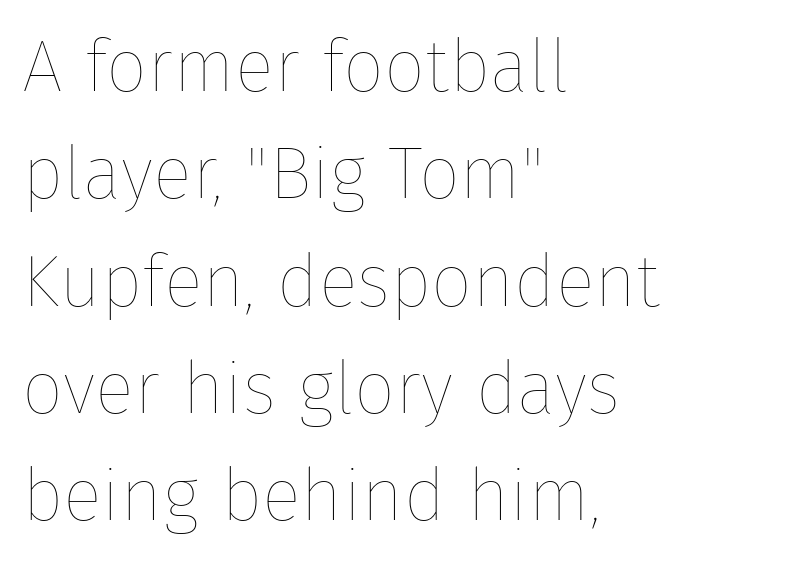
{"italic": "no", "bold": "no", "weight": "thin", "width": "normal", "stroke_contrast": "low", "x_height": "medium", "monospaced": "no", "underline": "no", "align": "left", "line_spacing": "normal", "line_spacing_ratio": 1.47, "letter_spacing": "normal", "letter_spacing_em": 0.0, "glyph_px": 73}
